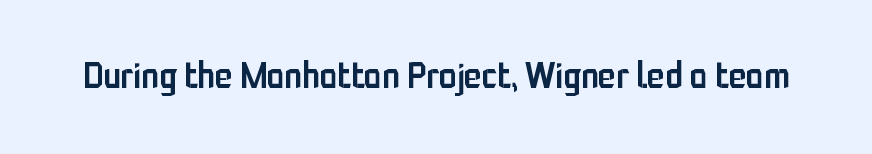
The image shows 36 px semibold, condensed sans-serif type, upright; set normal letter spacing, not underlined; low stroke contrast and a medium x-height.
